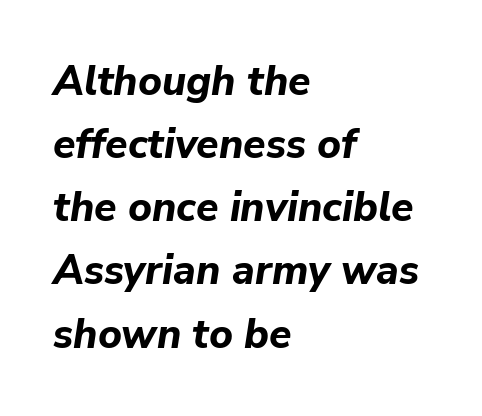
The image shows 41 px bold type, italic (leaning right); set left-aligned, normal line spacing (1.54x), normal letter spacing, not underlined; low stroke contrast and a medium x-height.
